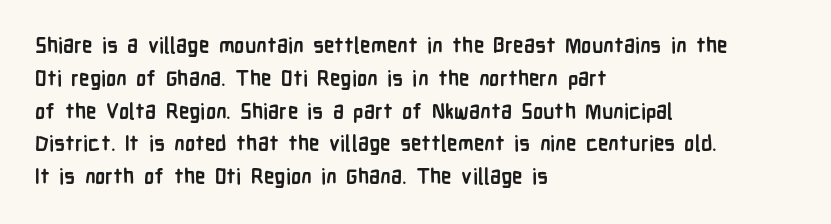
The image shows 21 px bold type, upright; set left-aligned, normal line spacing (1.56x), normal letter spacing, not underlined.
